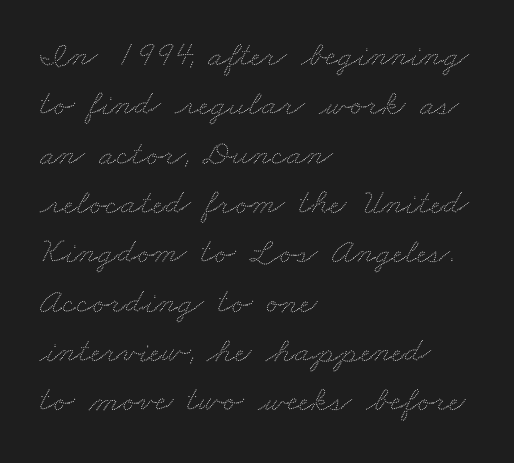
Think of a printed novel: that variable character pitch is what you see here. The letters sit at their default tracking, neither squeezed nor spread. The ragged edge is on the right, which tells us the setting is flush left. One glance says typical: line gaps are just what's usual. Anything drawn beneath the words? Only blank space.
